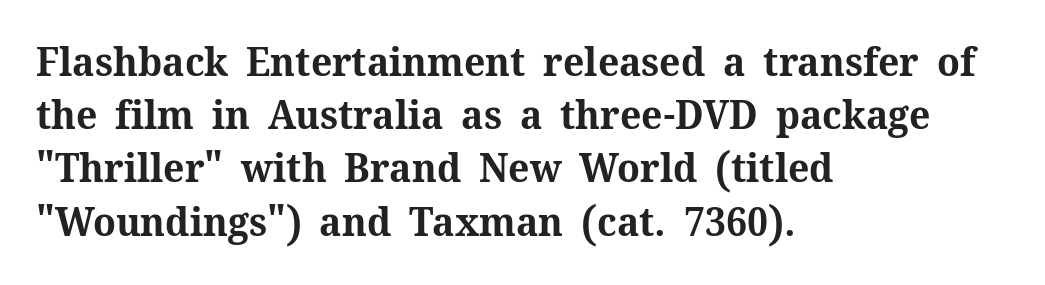
The glyphs are unaccompanied by any horizontal stroke below them. These lines were composed using upright roman letters. A typesetter would call this proportional, since set widths differ per character. Short and long lines alike share a common starting point at left. Serif or sans? Serif — the stroke terminals have little feet.
